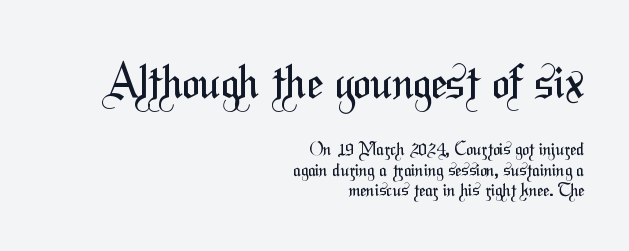
{"serif": "no", "bold": "no", "weight": "regular", "width": "condensed", "stroke_contrast": "medium", "x_height": "medium", "monospaced": "no", "underline": "no", "align": "right", "line_spacing": "tight", "line_spacing_ratio": 1.14, "letter_spacing": "normal", "letter_spacing_em": 0.0, "larger_block": "first", "size_ratio": 2.56, "glyph_px": 46}
